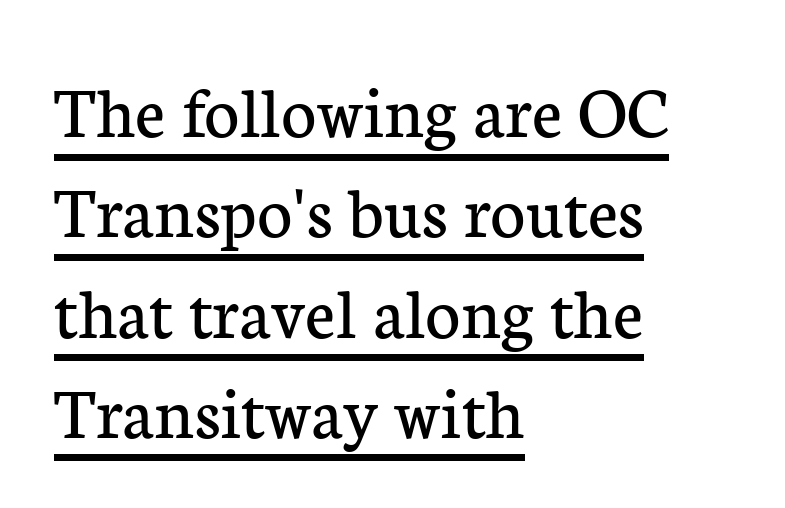
Q: Is the text bold? A: No.
Q: Is the text italic (slanted)? A: No, it is upright.
Q: Is the typeface a serif or a sans-serif typeface? A: Serif.
Q: Is the text underlined? A: Yes.
Q: How is the paragraph aligned? A: Left-aligned.
Q: Is the spacing between letters normal or unusually wide? A: Normal.
Q: Is the spacing between lines tight, normal or loose? A: Normal.
Q: Width (condensed, normal, or wide)? A: Normal.
Q: Stroke contrast? A: Low.
Q: x-height? A: Medium.
Q: Monospaced? A: No.
